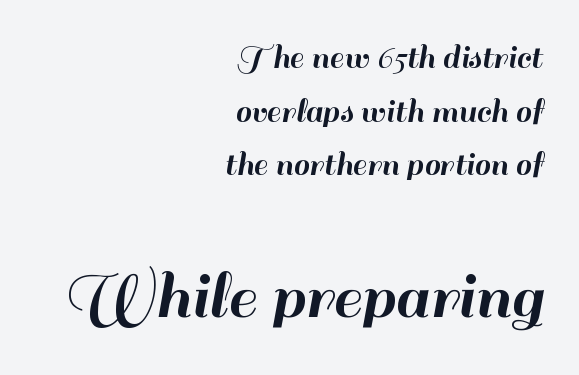
This rendering leaves character spacing at its baseline value. Character size in the trailing block exceeds that of the leading block. The leading is moderate, giving the passage an even texture. The letters carry no serifs — their stems end cleanly without finishing strokes. Does the copy run flush right? Yes — the right margin is perfectly even.
